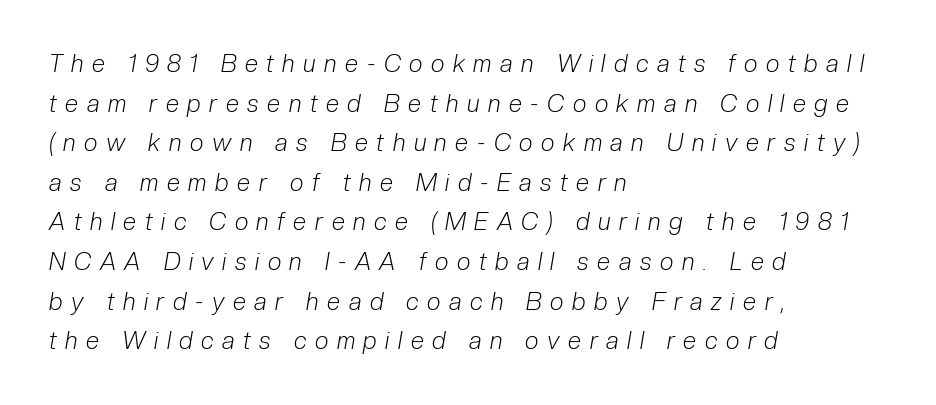
{"italic": "yes", "lean": "right", "slant_degrees": 10, "bold": "no", "underline": "no", "align": "left", "line_spacing": "normal", "line_spacing_ratio": 1.65, "letter_spacing": "wide", "letter_spacing_em": 0.36, "glyph_px": 24}
